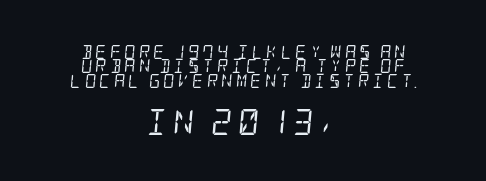
The image shows 26 px text type, italic (leaning right); set centered, tight line spacing (1.03x), unusually wide letter spacing (+0.22 em), not underlined; the second (bottom) block is 1.86x larger.
